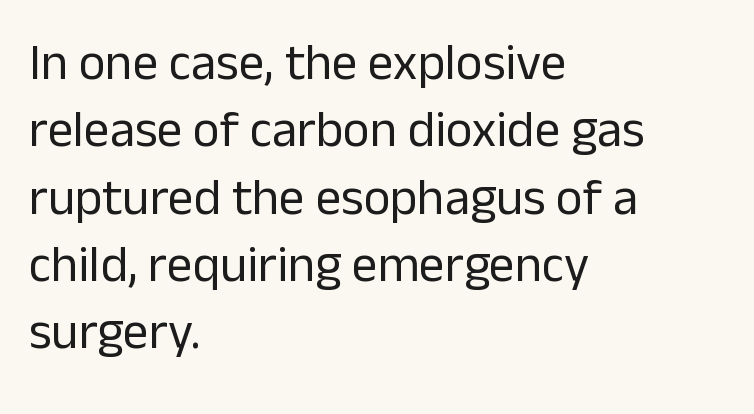
The weight tops out at a normal text grade. Normally led — the rows are evenly, conventionally spaced. If you drew a line through each stem, it would be perfectly vertical. Is this a fixed-width face? No — the glyphs have proportional, varying widths. Note: no serifs on the glyphs.
